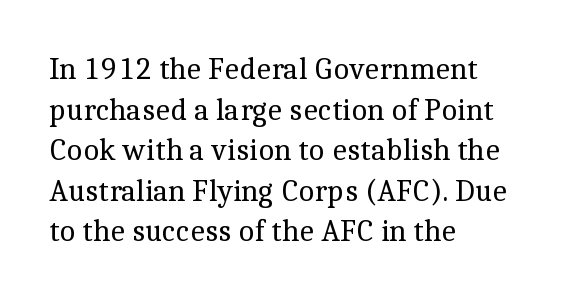
The image shows 31 px regular-weight serif type, upright; set left-aligned, normal line spacing (1.31x), normal letter spacing, not underlined; a medium x-height.
